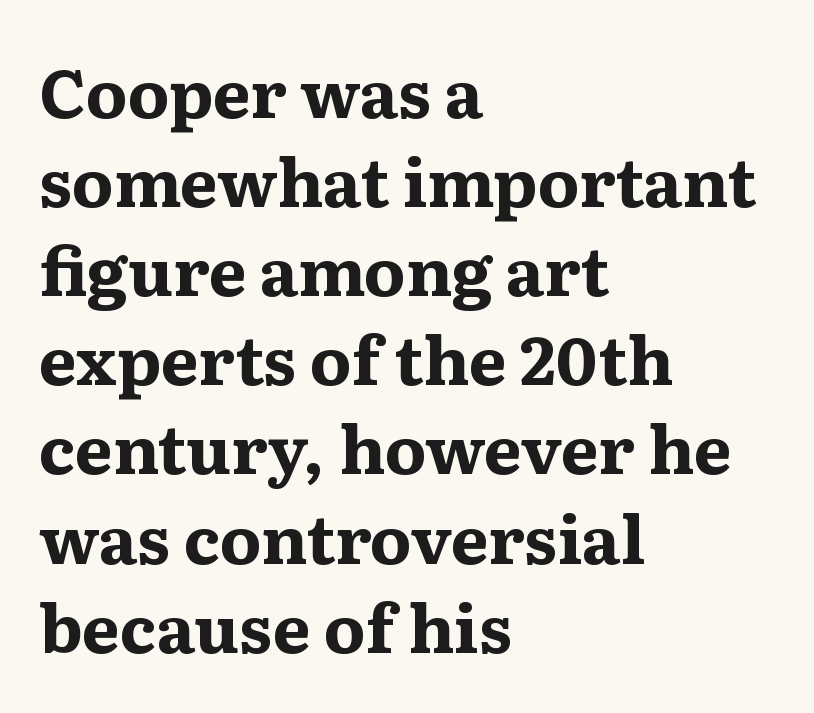
{"serif": "yes", "italic": "no", "bold": "yes", "weight": "bold", "width": "wide", "stroke_contrast": "medium", "x_height": "medium", "monospaced": "no", "underline": "no", "align": "left", "line_spacing": "normal", "line_spacing_ratio": 1.33, "letter_spacing": "normal", "letter_spacing_em": 0.0, "glyph_px": 67}
